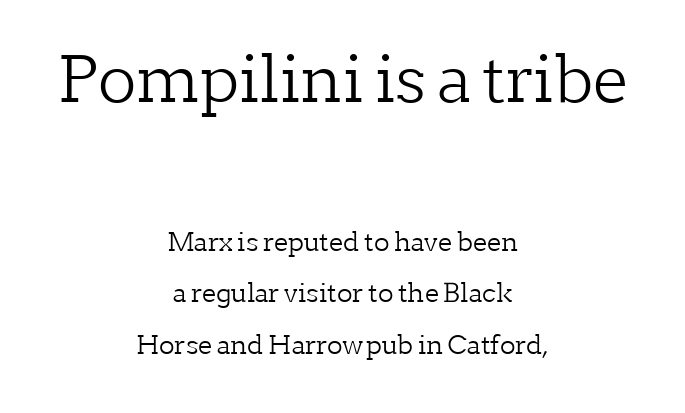
How would I describe the line gaps? Wide and relaxed. A student would call this center alignment; a typographer would say set centered. This sample uses plain, unmodified letter spacing. The emphasis by scale lands on block number one, above. Heaviness? Minimal to ordinary, like unemphasized prose. Do the characters align in a grid? No, the font is proportional.
